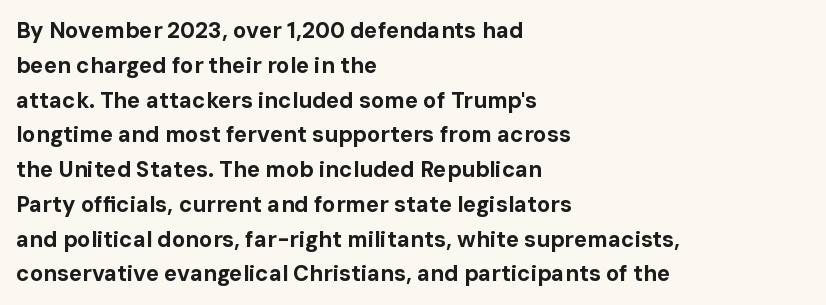
{"italic": "no", "bold": "yes", "underline": "no", "align": "left", "line_spacing": "normal", "line_spacing_ratio": 1.58, "letter_spacing": "normal", "letter_spacing_em": 0.0, "glyph_px": 22}
